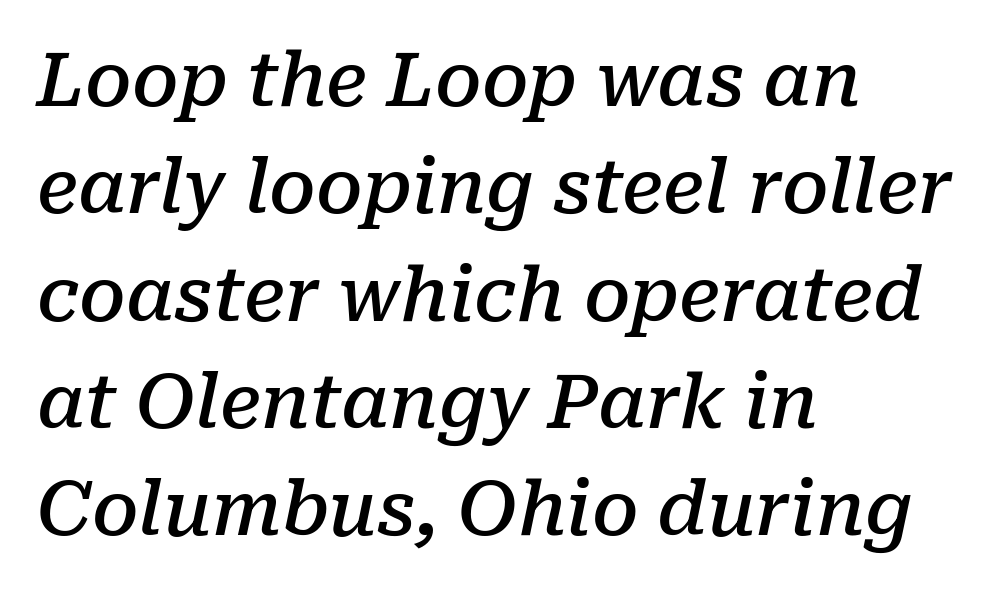
The image shows 74 px semibold serif type, italic (leaning right); set left-aligned, normal line spacing (1.45x), normal letter spacing, not underlined; low stroke contrast and a medium x-height.
